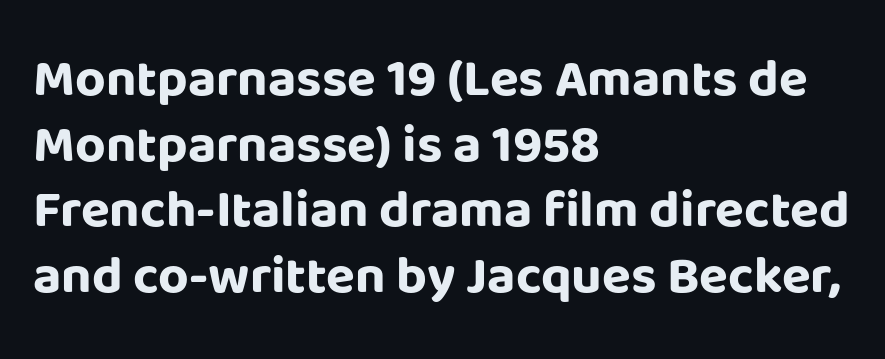
The typeface chosen for these lines omits serifs. Observe the ordinary spacing: letters are neighbours, not strangers. Unlike italic type, these characters show no tilt at all. Spacing verdict: proportional, widths tailored to each character. Check the space under the baseline: it is left empty. Every row of glyphs begins at an identical x-position on the left.
